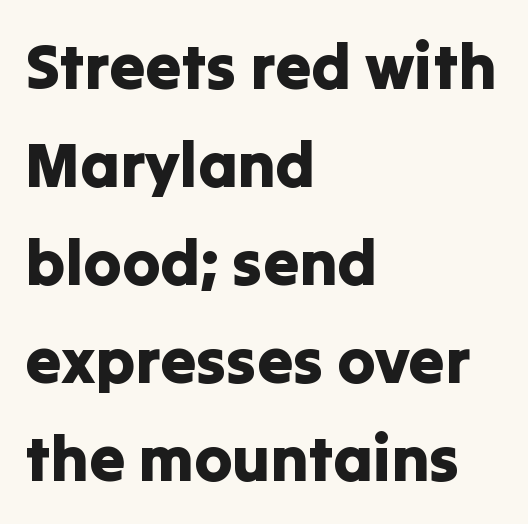
{"serif": "no", "italic": "no", "width": "normal", "stroke_contrast": "low", "x_height": "medium", "monospaced": "no", "underline": "no", "align": "left", "line_spacing": "normal", "line_spacing_ratio": 1.53, "letter_spacing": "normal", "letter_spacing_em": 0.0, "glyph_px": 64}
